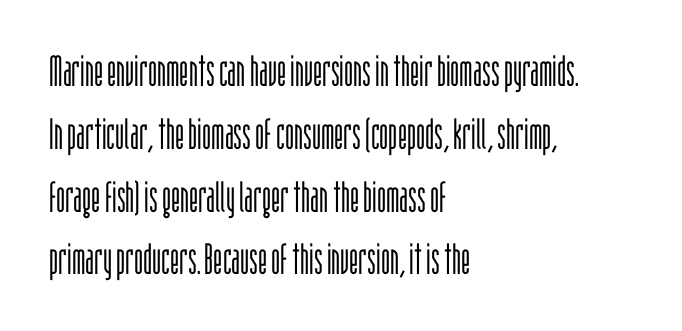
Is the type heavy? It reads as light-to-regular instead. Beneath every word, the page is bare. The font family rendered here belongs to the sans-serif group. Horizontal bands of white between lines are of average thickness. There is no visible air inserted between adjacent glyphs.
